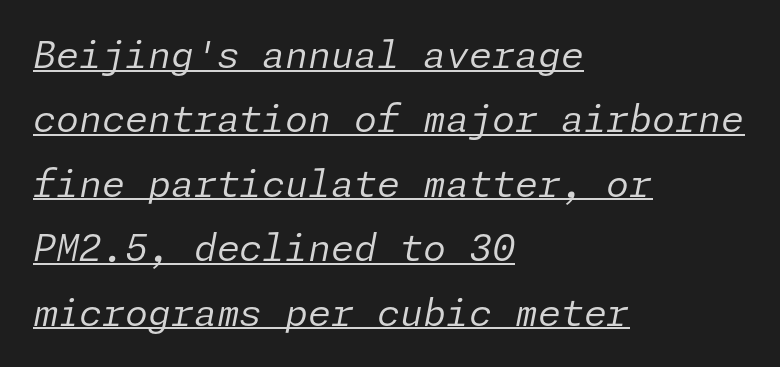
{"italic": "yes", "lean": "right", "slant_degrees": 11, "bold": "no", "weight": "regular", "width": "normal", "stroke_contrast": "low", "x_height": "medium", "underline": "yes", "align": "left", "line_spacing_ratio": 1.74, "letter_spacing": "normal", "letter_spacing_em": 0.0, "glyph_px": 37}
